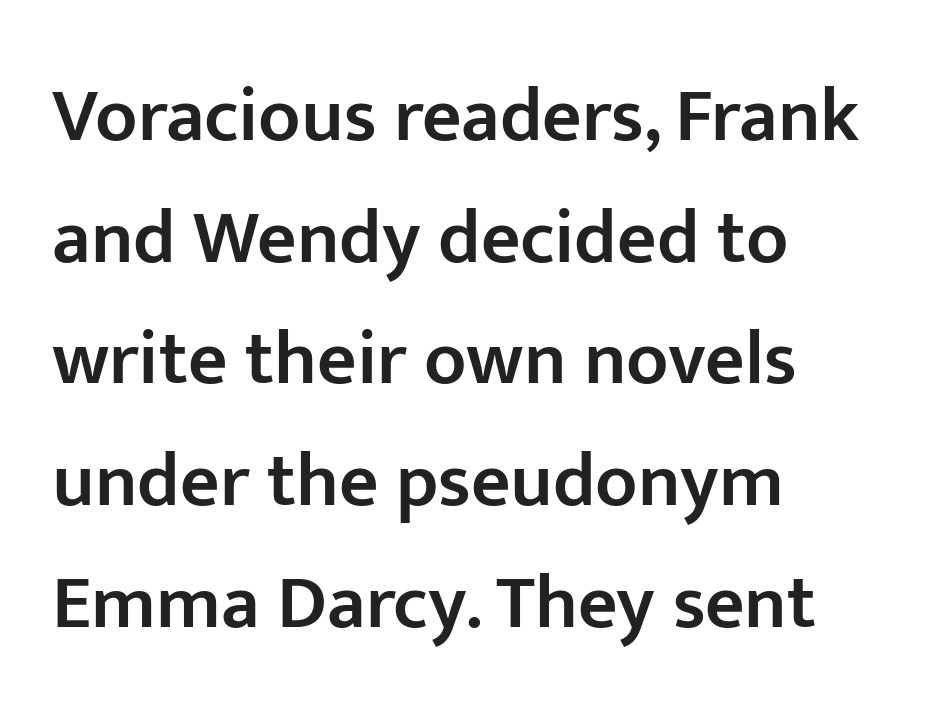
The characters look somewhat weighty, a semibold short of true bold. Glyph-to-glyph distance matches everyday printed text. These lines sit exactly where default settings would place them. A clean baseline with only descenders dipping below it. The text block is weighted toward the left margin, trailing off unevenly rightward.
